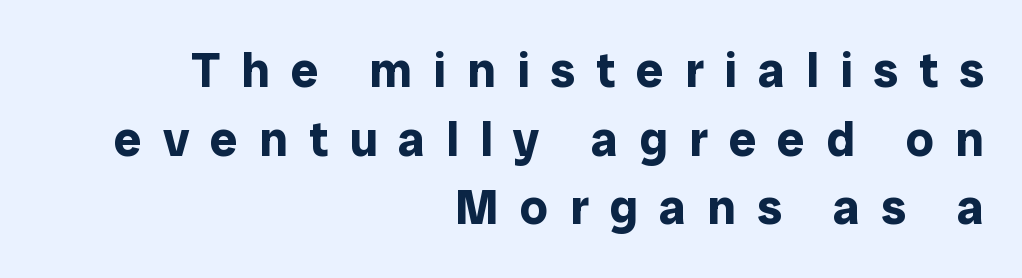
Q: Is the text bold? A: Yes.
Q: Is the text italic (slanted)? A: No, it is upright.
Q: Is the typeface a serif or a sans-serif typeface? A: Sans-serif.
Q: Is the text underlined? A: No.
Q: How is the paragraph aligned? A: Right-aligned.
Q: Is the spacing between letters normal or unusually wide? A: Unusually wide.
Q: Is the spacing between lines tight, normal or loose? A: Normal.
Q: Width (condensed, normal, or wide)? A: Normal.
Q: Stroke contrast? A: Low.
Q: x-height? A: Medium.
Q: Monospaced? A: No.
